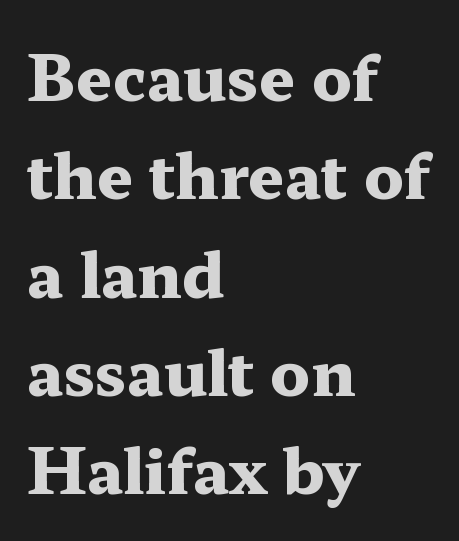
Q: Is the text bold? A: Yes.
Q: Is the text italic (slanted)? A: No, it is upright.
Q: Is the typeface a serif or a sans-serif typeface? A: Serif.
Q: Is the text underlined? A: No.
Q: How is the paragraph aligned? A: Left-aligned.
Q: Is the spacing between letters normal or unusually wide? A: Normal.
Q: Is the spacing between lines tight, normal or loose? A: Normal.
Q: Width (condensed, normal, or wide)? A: Wide.
Q: Stroke contrast? A: Medium.
Q: x-height? A: Medium.
Q: Monospaced? A: No.
